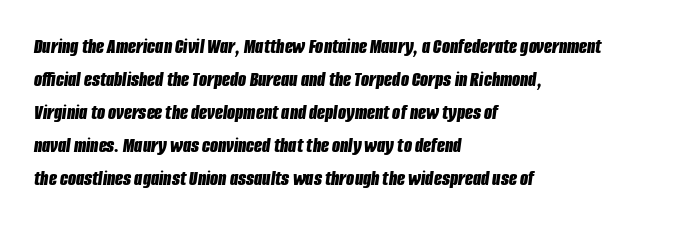
Q: Is the text bold? A: Yes.
Q: Is the text italic (slanted)? A: Yes, it leans right by about 8 degrees.
Q: Is the text underlined? A: No.
Q: How is the paragraph aligned? A: Left-aligned.
Q: Is the spacing between letters normal or unusually wide? A: Normal.
Q: Is the spacing between lines tight, normal or loose? A: Normal.
